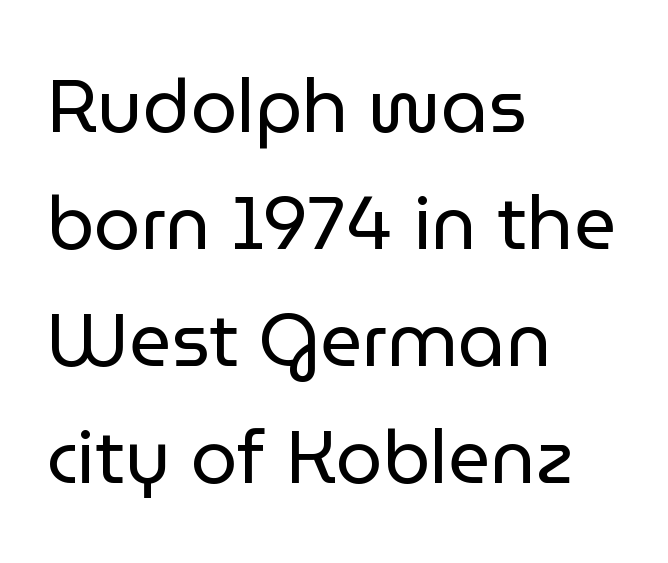
Q: Is the text bold? A: No.
Q: Is the text italic (slanted)? A: No, it is upright.
Q: Is the typeface a serif or a sans-serif typeface? A: Sans-serif.
Q: Is the text underlined? A: No.
Q: How is the paragraph aligned? A: Left-aligned.
Q: Is the spacing between letters normal or unusually wide? A: Normal.
Q: Is the spacing between lines tight, normal or loose? A: Normal.
Q: Width (condensed, normal, or wide)? A: Normal.
Q: Stroke contrast? A: Low.
Q: x-height? A: Medium.
Q: Monospaced? A: No.
